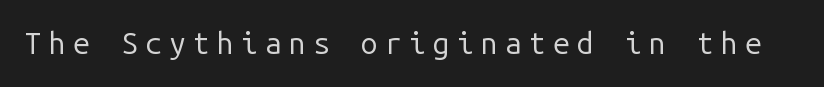
{"serif": "no", "italic": "no", "bold": "no", "weight": "regular", "width": "normal", "stroke_contrast": "low", "x_height": "medium", "monospaced": "yes", "underline": "no", "letter_spacing": "wide", "letter_spacing_em": 0.24, "glyph_px": 30}
